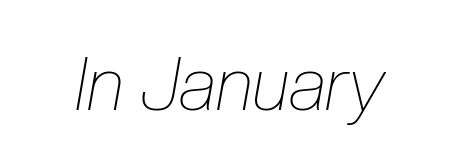
The image shows 73 px thin, condensed type, italic (leaning right); set normal letter spacing, not underlined; low stroke contrast and a medium x-height.
